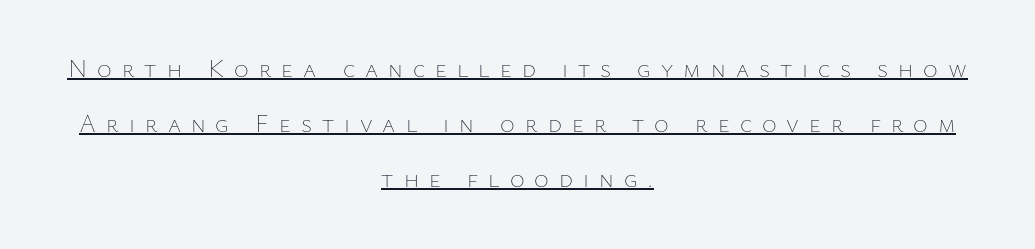
The image shows 25 px text type, upright; set centered, loose line spacing (2.2x), unusually wide letter spacing (+0.4 em), underlined.
